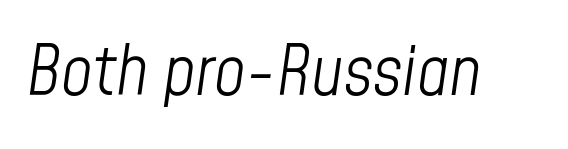
This sample has the flowing, uneven cadence of proportional lettering. This reads as an unemphasized weight, regular at the heaviest. The axis of the letterforms is tilted away from vertical. Tracking here is standard; glyphs follow each other at the usual distance. Lines of text with bare space underneath.
